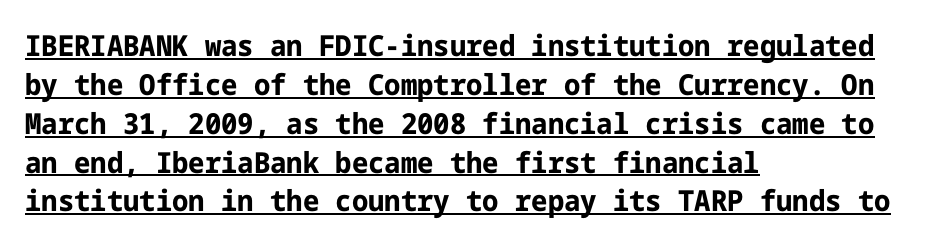
Q: Is the text bold? A: Yes.
Q: Is the text italic (slanted)? A: No, it is upright.
Q: Is the typeface a serif or a sans-serif typeface? A: Sans-serif.
Q: Is the text underlined? A: Yes.
Q: How is the paragraph aligned? A: Left-aligned.
Q: Is the spacing between letters normal or unusually wide? A: Normal.
Q: Is the spacing between lines tight, normal or loose? A: Normal.
Q: Width (condensed, normal, or wide)? A: Normal.
Q: Stroke contrast? A: Low.
Q: x-height? A: Medium.
